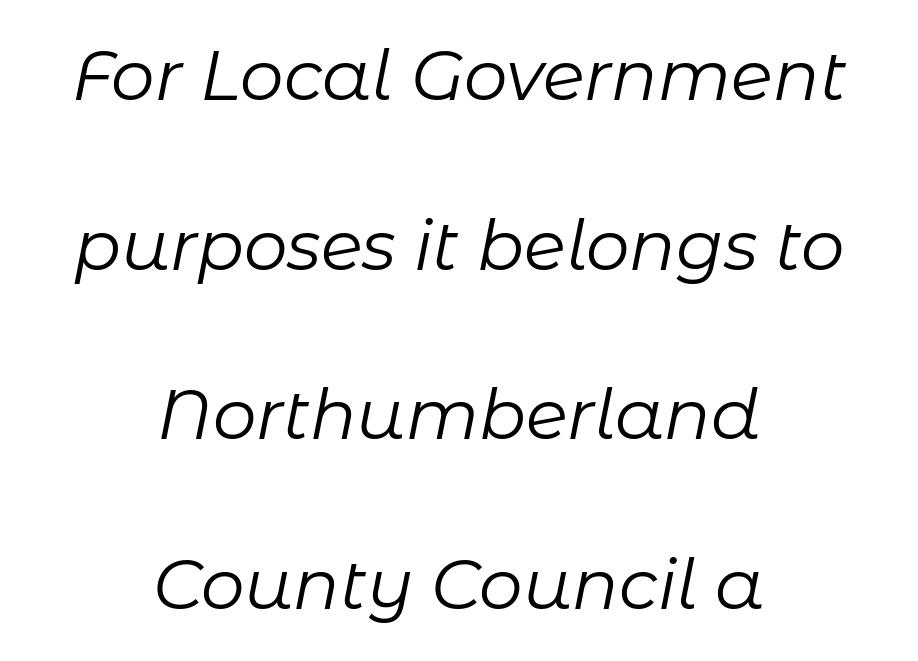
Each stroke keeps to a modest, everyday thickness or less. Note the varied advance widths — an 'i' is clearly narrower than an 'm'. You could fit nearly another row in the gap between these rows. A typesetter would mark this as italic. The strip under each line holds only bare page. Leftover space on each line is divided equally before and after the words.
